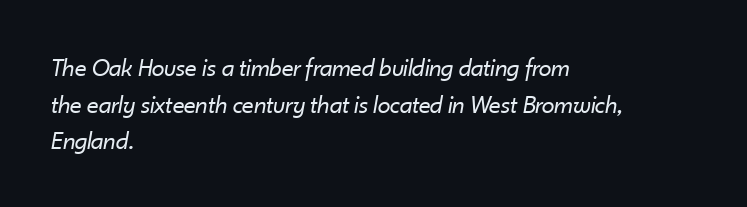
The lines in this sample share a left origin and differ only in where they stop. Letter spacing: default. Leading: standard. Stems here are at most as thick as an everyday book face.
